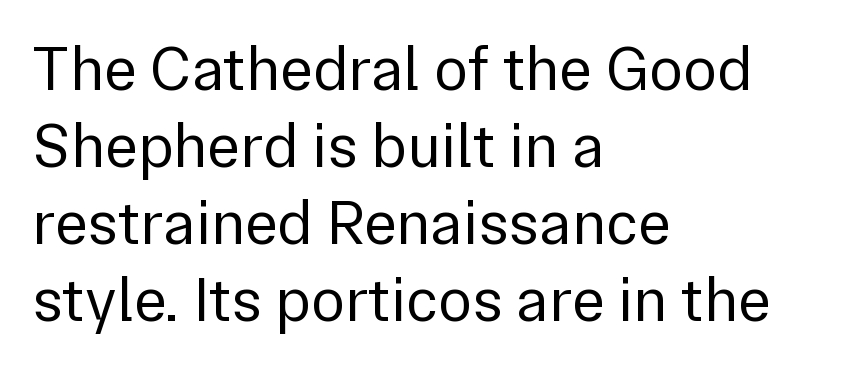
Q: Is the text bold? A: No.
Q: Is the text italic (slanted)? A: No, it is upright.
Q: Is the typeface a serif or a sans-serif typeface? A: Sans-serif.
Q: Is the text underlined? A: No.
Q: How is the paragraph aligned? A: Left-aligned.
Q: Is the spacing between letters normal or unusually wide? A: Normal.
Q: Width (condensed, normal, or wide)? A: Normal.
Q: Stroke contrast? A: Low.
Q: x-height? A: Medium.
Q: Monospaced? A: No.
